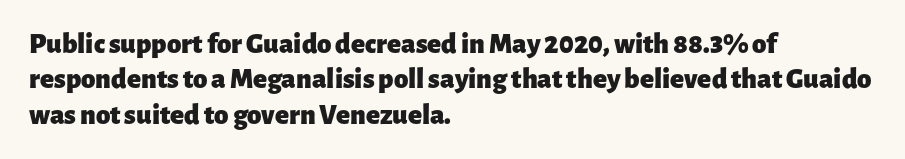
{"serif": "no", "italic": "no", "bold": "yes", "weight": "heavy", "width": "normal", "stroke_contrast": "low", "x_height": "medium", "monospaced": "no", "underline": "no", "align": "left", "line_spacing_ratio": 1.22, "letter_spacing": "normal", "letter_spacing_em": 0.0, "glyph_px": 29}
